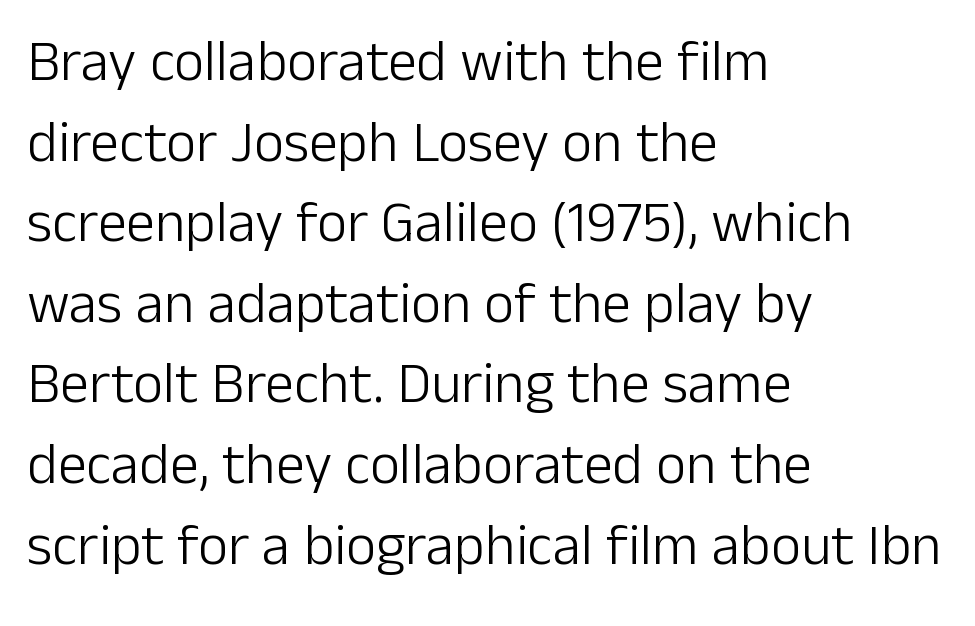
Q: Is the text bold? A: No.
Q: Is the text italic (slanted)? A: No, it is upright.
Q: Is the typeface a serif or a sans-serif typeface? A: Sans-serif.
Q: Is the text underlined? A: No.
Q: How is the paragraph aligned? A: Left-aligned.
Q: Is the spacing between letters normal or unusually wide? A: Normal.
Q: Is the spacing between lines tight, normal or loose? A: Normal.
Q: Width (condensed, normal, or wide)? A: Normal.
Q: Stroke contrast? A: Low.
Q: x-height? A: Medium.
Q: Monospaced? A: No.
